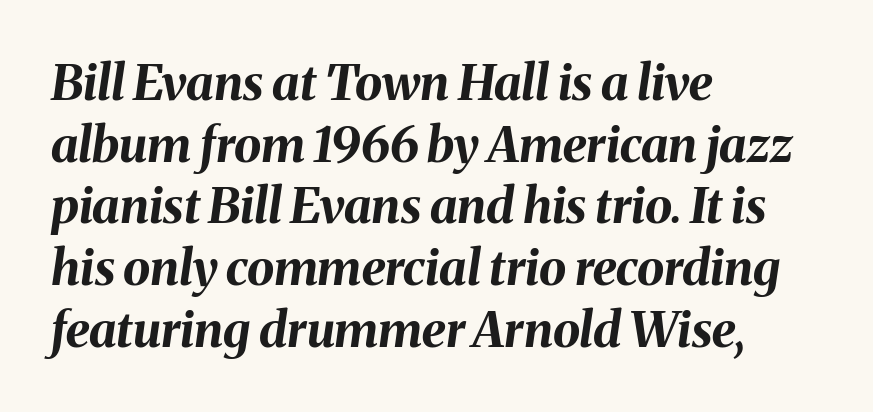
Q: Is the text bold? A: Yes.
Q: Is the text italic (slanted)? A: Yes, it leans right by about 8 degrees.
Q: Is the text underlined? A: No.
Q: How is the paragraph aligned? A: Left-aligned.
Q: Is the spacing between letters normal or unusually wide? A: Normal.
Q: Is the spacing between lines tight, normal or loose? A: Normal.
Q: Width (condensed, normal, or wide)? A: Normal.
Q: Stroke contrast? A: Medium.
Q: x-height? A: Medium.
Q: Monospaced? A: No.
